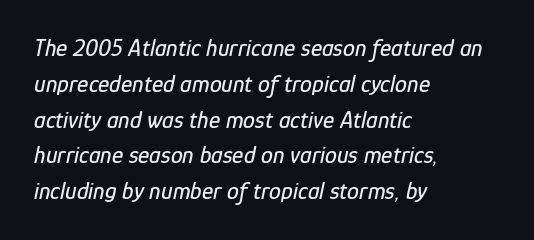
The image shows 24 px text type, italic (leaning right); set left-aligned, normal line spacing (1.49x), normal letter spacing, not underlined.
